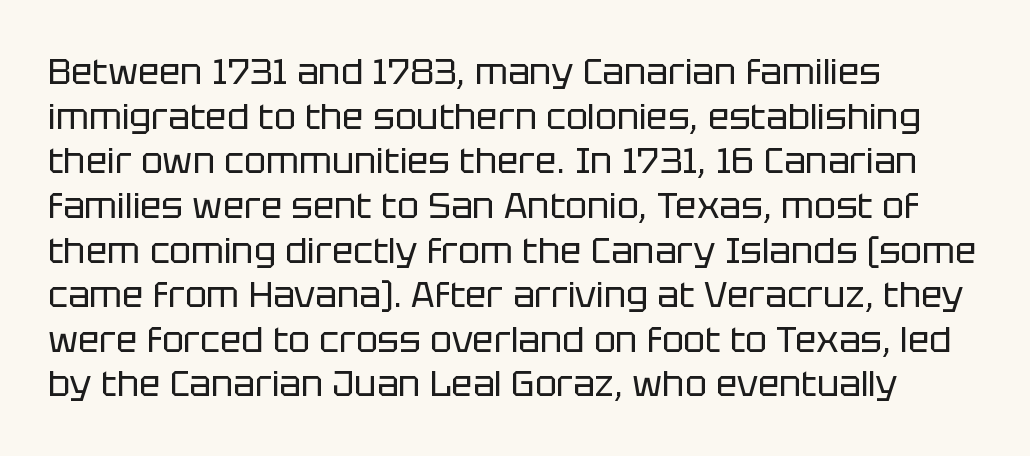
The passage shown is not bold in any degree. Characters follow at the spacing the type designer built in. Examine the stroke ends and you'll find no serifs. The baseline area is clear. A roman cut, with each character standing at attention. Do the characters align in a grid? No, the font is proportional.
